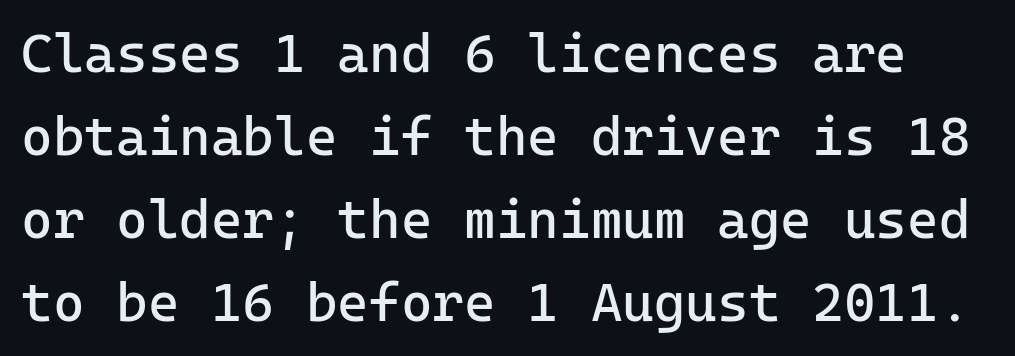
The image shows 54 px regular-weight sans-serif type, upright; set normal line spacing (1.54x), normal letter spacing, not underlined; low stroke contrast and a medium x-height.
